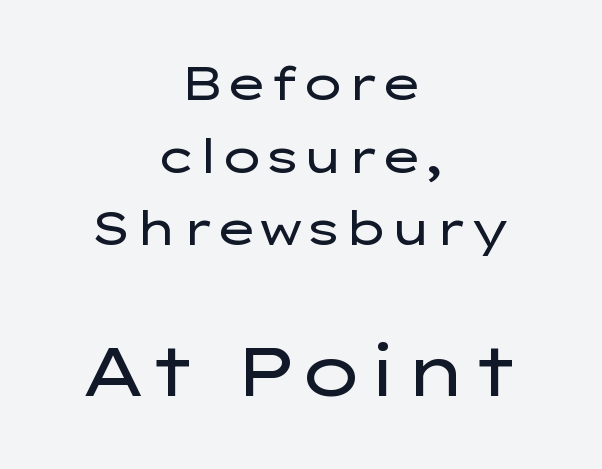
The image shows 69 px regular-weight, wide sans-serif type, upright; set centered, normal line spacing (1.58x), normal letter spacing, not underlined; the second (bottom) block is 1.5x larger; low stroke contrast and a medium x-height.
